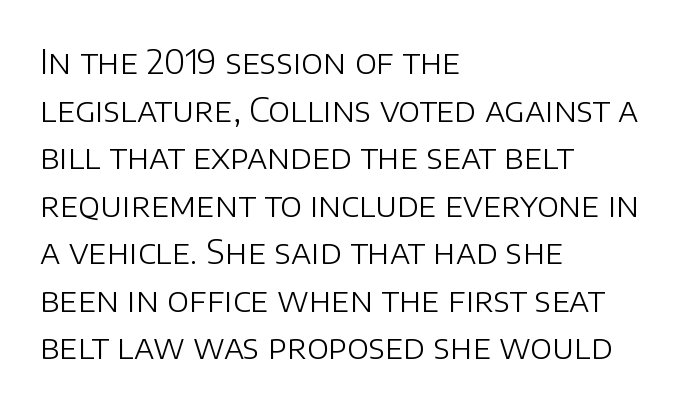
The image shows 33 px light sans-serif type, upright; set left-aligned, normal line spacing (1.44x), normal letter spacing, not underlined; low stroke contrast and a large x-height.
